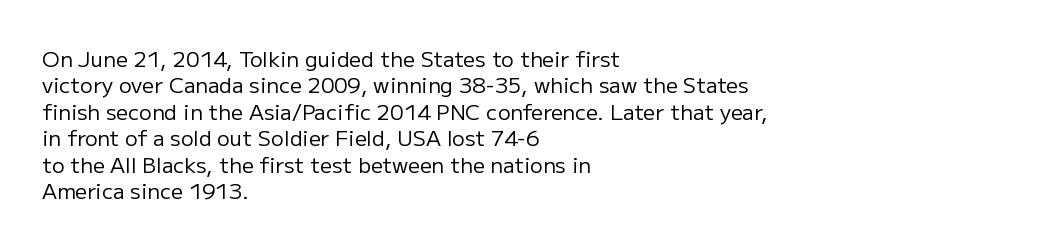
{"italic": "no", "bold": "no", "underline": "no", "align": "left", "line_spacing": "normal", "line_spacing_ratio": 1.26, "letter_spacing": "normal", "letter_spacing_em": 0.0, "glyph_px": 21}
